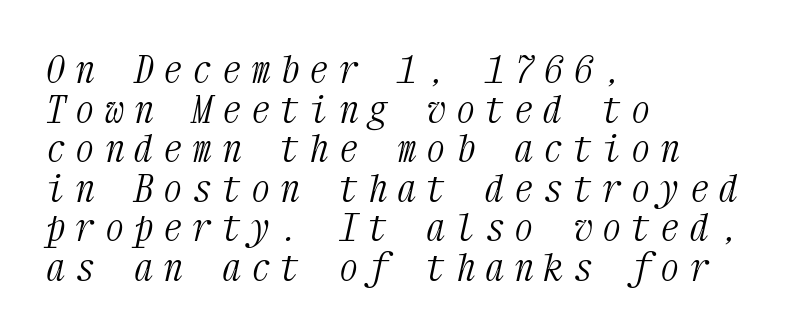
Q: Is the text bold? A: No.
Q: Is the text italic (slanted)? A: Yes, it leans right by about 12 degrees.
Q: Is the typeface a serif or a sans-serif typeface? A: Serif.
Q: Is the text underlined? A: No.
Q: How is the paragraph aligned? A: Left-aligned.
Q: Is the spacing between letters normal or unusually wide? A: Unusually wide.
Q: Is the spacing between lines tight, normal or loose? A: Tight.
Q: Width (condensed, normal, or wide)? A: Condensed.
Q: Stroke contrast? A: Medium.
Q: x-height? A: Medium.
Q: Monospaced? A: Yes.
